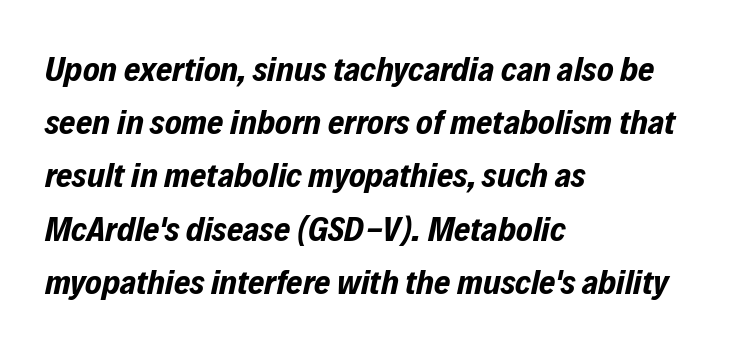
{"italic": "yes", "lean": "right", "slant_degrees": 12, "bold": "yes", "weight": "bold", "width": "condensed", "stroke_contrast": "low", "x_height": "medium", "monospaced": "no", "underline": "no", "align": "left", "line_spacing": "normal", "line_spacing_ratio": 1.52, "letter_spacing": "normal", "letter_spacing_em": 0.0, "glyph_px": 35}
